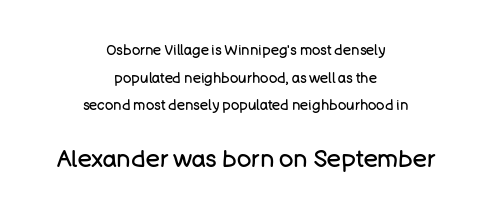
The image shows 24 px text type, upright; set centered, loose line spacing (1.98x), normal letter spacing, not underlined; the second (bottom) block is 1.71x larger.
